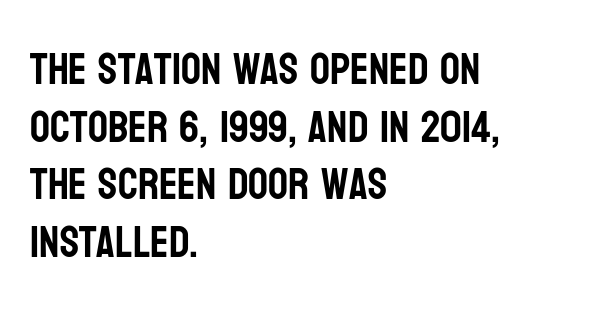
{"serif": "no", "italic": "no", "width": "condensed", "stroke_contrast": "low", "x_height": "large", "monospaced": "no", "underline": "no", "align": "left", "line_spacing": "normal", "line_spacing_ratio": 1.31, "letter_spacing": "normal", "letter_spacing_em": 0.0, "glyph_px": 44}
